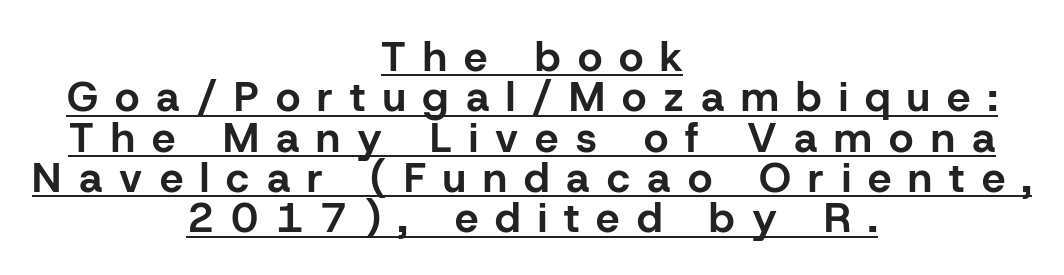
The image shows 42 px bold sans-serif type, upright; set centered, tight line spacing (0.96x), unusually wide letter spacing (+0.41 em), underlined; low stroke contrast and a medium x-height.
